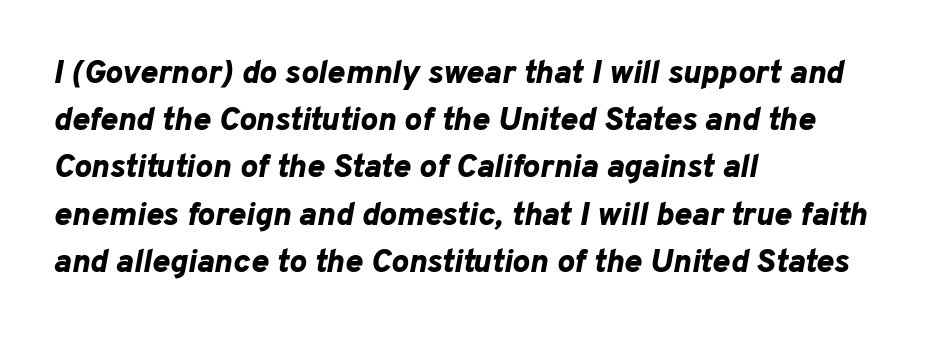
How are the letters spaced? Ordinarily, with no added tracking. Alignment: flush left. The text carries the slant typical of an italic or oblique font. Stroke thickness is high; the sample reads as a true bold. This sample has the flowing, uneven cadence of proportional lettering.
